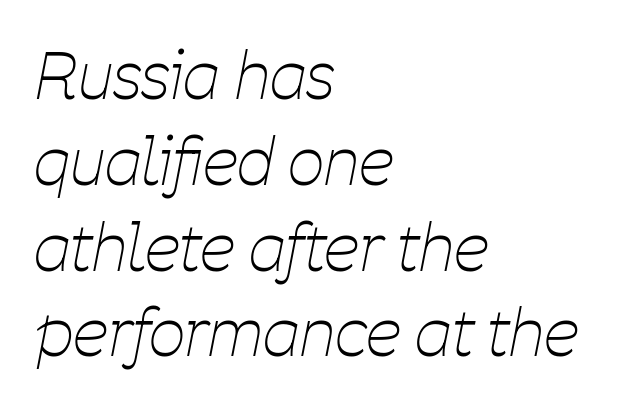
The image shows 64 px thin, condensed type, italic (leaning right); set left-aligned, normal line spacing (1.34x), normal letter spacing, not underlined; low stroke contrast and a medium x-height.
